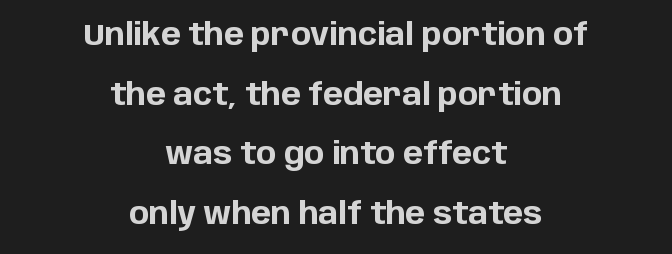
{"serif": "no", "italic": "no", "bold": "yes", "weight": "bold", "width": "normal", "stroke_contrast": "low", "x_height": "large", "monospaced": "no", "underline": "no", "align": "center", "line_spacing": "loose", "line_spacing_ratio": 1.99, "letter_spacing": "normal", "letter_spacing_em": 0.0, "glyph_px": 30}
